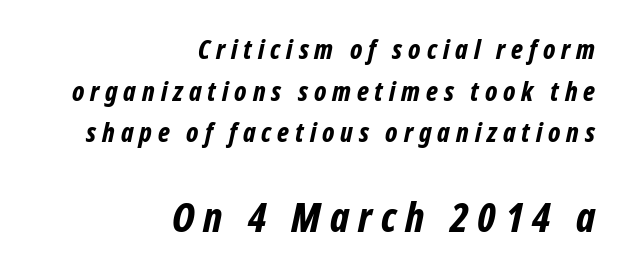
The image shows 41 px bold, condensed type, italic (leaning right); set right-aligned, normal line spacing (1.54x), unusually wide letter spacing (+0.22 em), not underlined; the second (bottom) block is 1.52x larger; low stroke contrast and a medium x-height.
